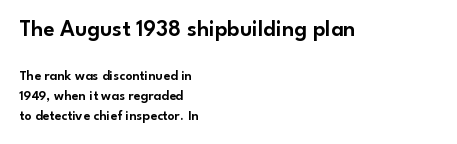
Q: Is the text italic (slanted)? A: No, it is upright.
Q: Is the text underlined? A: No.
Q: How is the paragraph aligned? A: Left-aligned.
Q: Is the spacing between letters normal or unusually wide? A: Normal.
Q: Is the spacing between lines tight, normal or loose? A: Normal.
Q: Which block of text is set in a larger size, the first (top) or the second (bottom)? A: The first (top) one.
